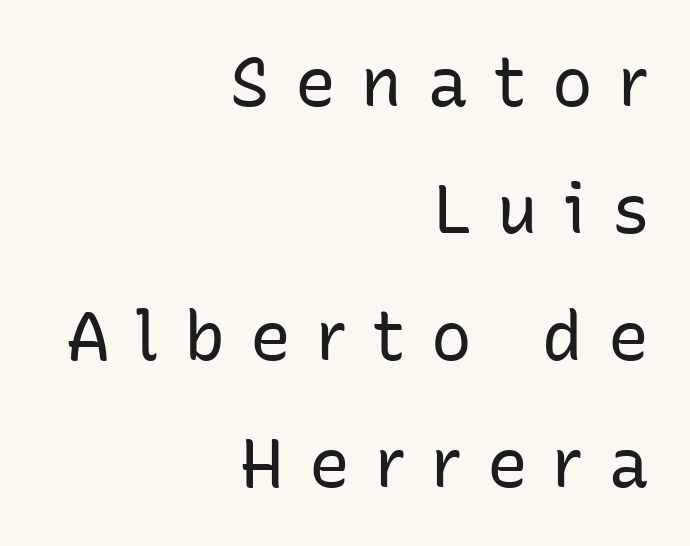
The image shows 68 px regular-weight sans-serif type, upright; set right-aligned, line spacing 1.87x, unusually wide letter spacing (+0.37 em), not underlined; low stroke contrast and a medium x-height.
